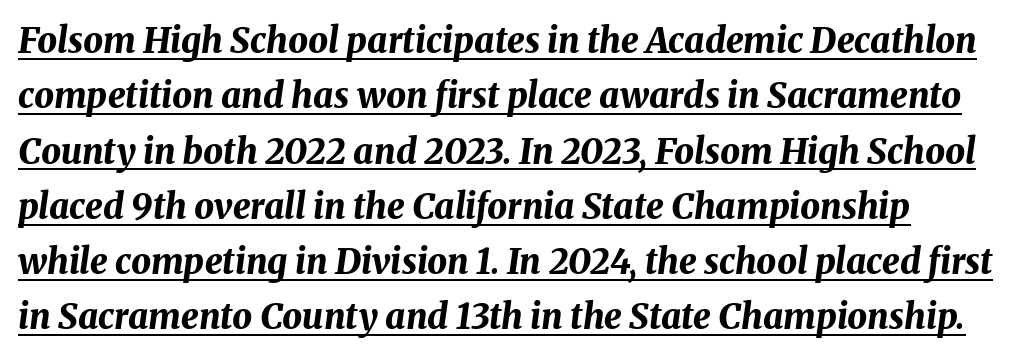
Does the weight exceed regular? Yes, all the way to bold. The rendering uses the underline text-decoration. The rows are spaced the way most documents space them. Characters are canted at an angle relative to the baseline's perpendicular. Each letter keeps its own natural width here, so spacing adapts to shape.
